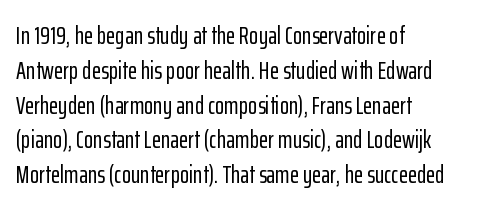
Q: Is the text italic (slanted)? A: No, it is upright.
Q: Is the text underlined? A: No.
Q: How is the paragraph aligned? A: Left-aligned.
Q: Is the spacing between letters normal or unusually wide? A: Normal.
Q: Is the spacing between lines tight, normal or loose? A: Normal.
